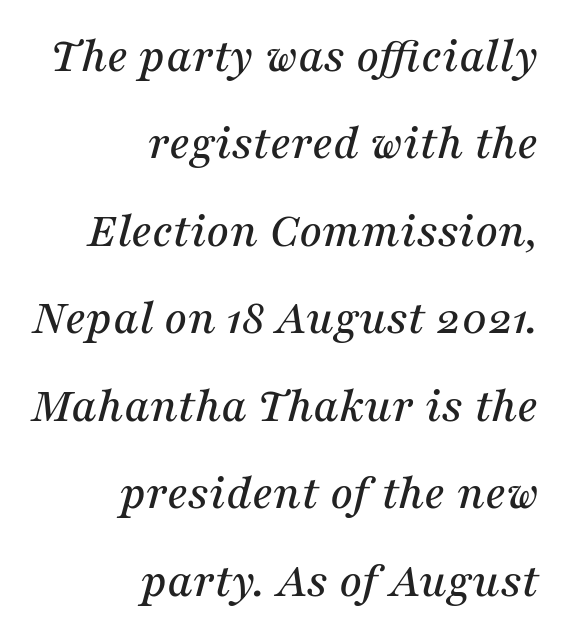
Clear beneath every line of the passage. Glyph-to-glyph distance matches everyday printed text. The font family rendered here belongs to the serif group. The face used here is proportionally spaced, like ordinary book or web type. Horizontally, the lines are justified to the trailing edge only. The specimen reads as italic at a glance.
